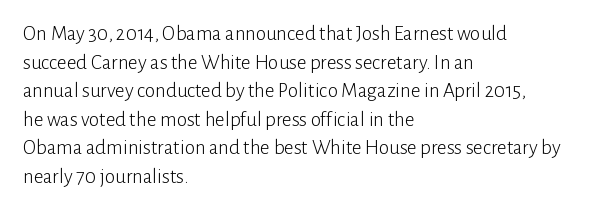
Line beginnings align vertically; line endings do not. Whoever set this chose a conventional vertical rhythm. Stroke mass is kept to a normal reading level or below. Nobody touched the tracking dial on this one.
